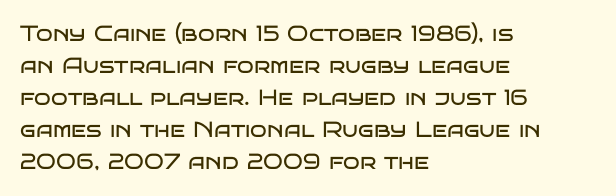
The image shows 22 px text type, upright; set left-aligned, normal line spacing (1.46x), normal letter spacing, not underlined.
